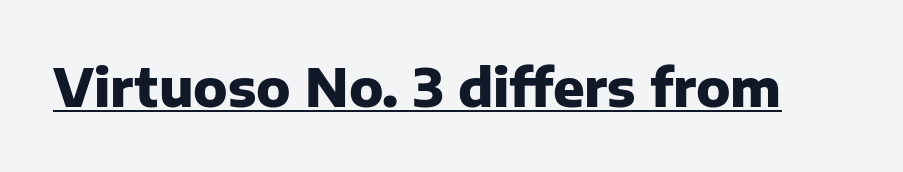
{"serif": "no", "italic": "no", "bold": "yes", "weight": "heavy", "width": "normal", "stroke_contrast": "low", "x_height": "medium", "monospaced": "no", "underline": "yes", "letter_spacing": "normal", "letter_spacing_em": 0.0, "glyph_px": 52}
